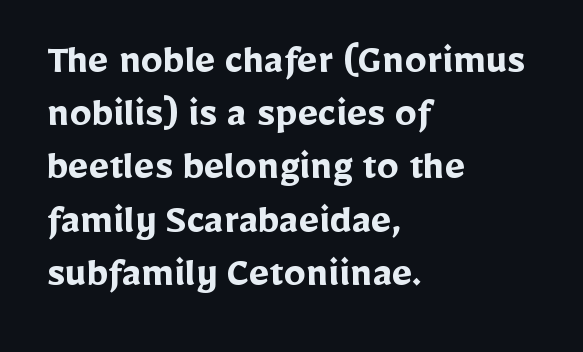
Q: Is the text bold? A: Yes.
Q: Is the text italic (slanted)? A: No, it is upright.
Q: Is the typeface a serif or a sans-serif typeface? A: Sans-serif.
Q: Is the text underlined? A: No.
Q: How is the paragraph aligned? A: Left-aligned.
Q: Is the spacing between letters normal or unusually wide? A: Normal.
Q: Width (condensed, normal, or wide)? A: Normal.
Q: Stroke contrast? A: Low.
Q: x-height? A: Medium.
Q: Monospaced? A: No.
